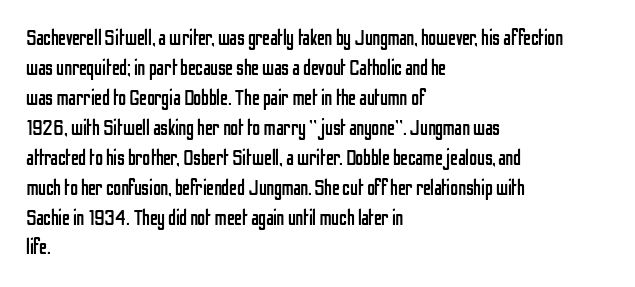
Q: Is the text bold? A: No.
Q: Is the text italic (slanted)? A: No, it is upright.
Q: Is the text underlined? A: No.
Q: How is the paragraph aligned? A: Left-aligned.
Q: Is the spacing between letters normal or unusually wide? A: Normal.
Q: Is the spacing between lines tight, normal or loose? A: Normal.
